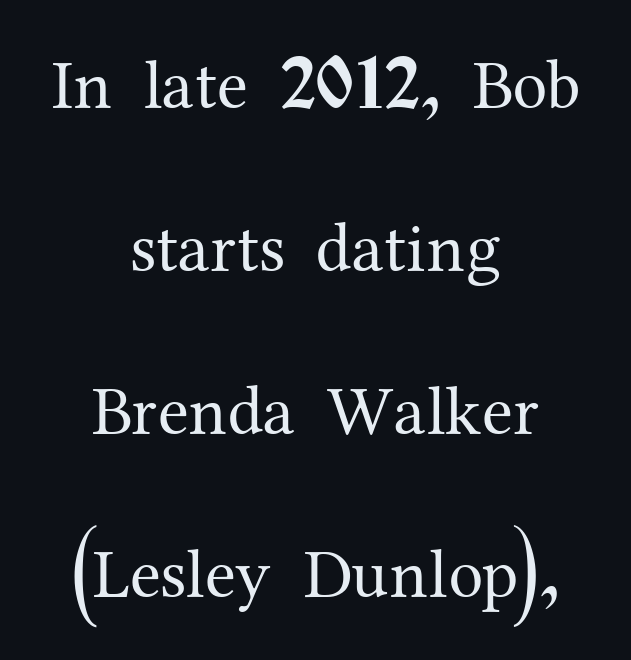
Think standard paragraph weight, or any step lighter than that. Each letter keeps its own natural width here, so spacing adapts to shape. These lines are composed in type with serifs. Notice the wide empty band between every row — that's loose leading. Letter spacing: default.
